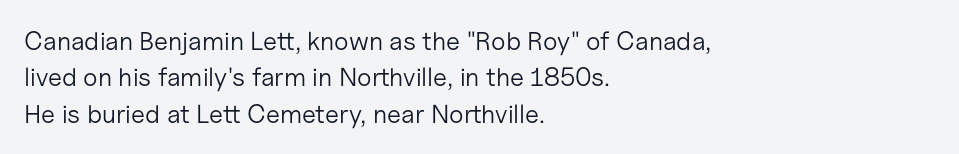
The image shows 26 px text type, upright; set left-aligned, normal line spacing (1.4x), normal letter spacing, not underlined.
